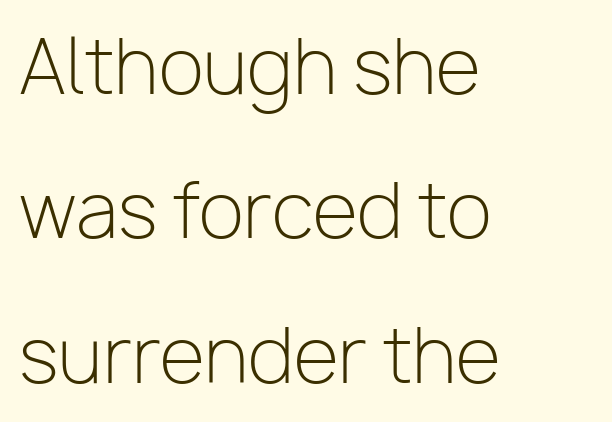
The image shows 74 px light sans-serif type, upright; set left-aligned, loose line spacing (1.95x), normal letter spacing, not underlined; low stroke contrast and a medium x-height.
